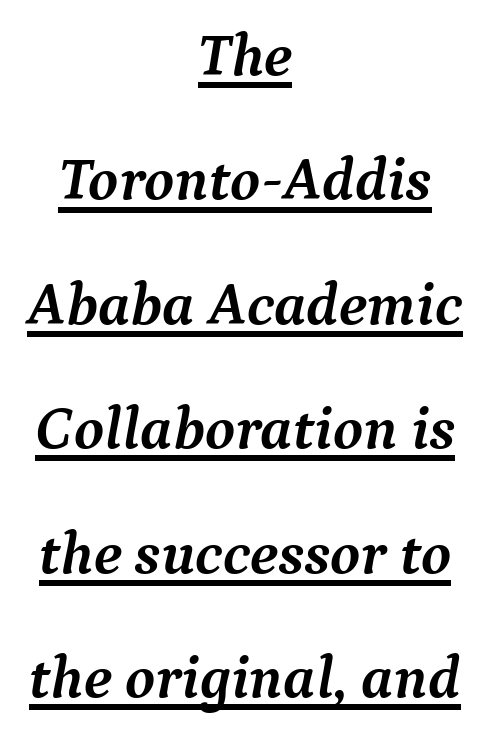
{"serif": "yes", "italic": "yes", "lean": "right", "slant_degrees": 9, "bold": "yes", "weight": "semibold", "width": "normal", "stroke_contrast": "medium", "x_height": "medium", "monospaced": "no", "underline": "yes", "align": "center", "line_spacing": "loose", "line_spacing_ratio": 2.04, "letter_spacing": "normal", "letter_spacing_em": 0.0, "glyph_px": 61}
